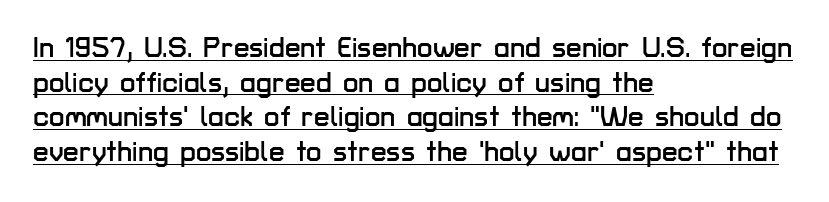
Q: Is the text italic (slanted)? A: No, it is upright.
Q: Is the typeface a serif or a sans-serif typeface? A: Sans-serif.
Q: Is the text underlined? A: Yes.
Q: How is the paragraph aligned? A: Left-aligned.
Q: Is the spacing between letters normal or unusually wide? A: Normal.
Q: Width (condensed, normal, or wide)? A: Normal.
Q: Stroke contrast? A: Low.
Q: x-height? A: Medium.
Q: Monospaced? A: No.
